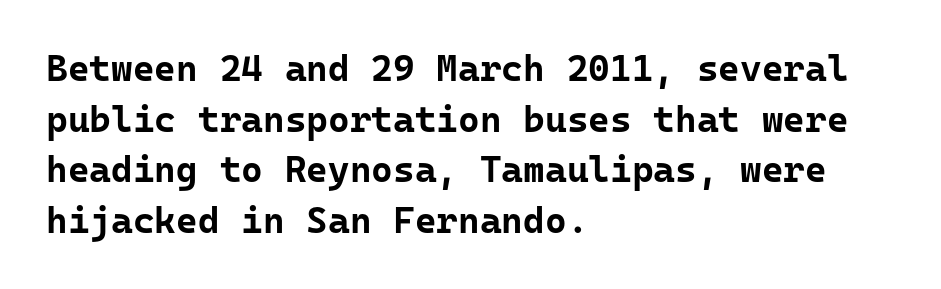
{"serif": "no", "italic": "no", "bold": "yes", "weight": "bold", "width": "normal", "stroke_contrast": "low", "x_height": "medium", "monospaced": "yes", "underline": "no", "align": "left", "line_spacing": "normal", "line_spacing_ratio": 1.37, "letter_spacing": "normal", "letter_spacing_em": 0.0, "glyph_px": 37}
